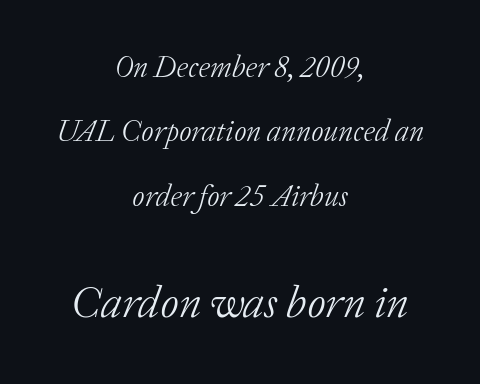
Q: Is the text bold? A: No.
Q: Is the text italic (slanted)? A: Yes, it leans right by about 20 degrees.
Q: Is the typeface a serif or a sans-serif typeface? A: Serif.
Q: Is the text underlined? A: No.
Q: How is the paragraph aligned? A: Centered.
Q: Is the spacing between letters normal or unusually wide? A: Normal.
Q: Is the spacing between lines tight, normal or loose? A: Loose.
Q: Which block of text is set in a larger size, the first (top) or the second (bottom)? A: The second (bottom) one.
Q: Width (condensed, normal, or wide)? A: Normal.
Q: Stroke contrast? A: Low.
Q: x-height? A: Medium.
Q: Monospaced? A: No.
